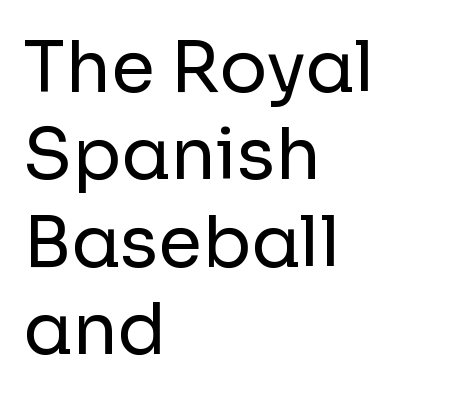
The image shows 71 px regular-weight sans-serif type, upright; set left-aligned, line spacing 1.23x, normal letter spacing, not underlined; low stroke contrast and a medium x-height.
